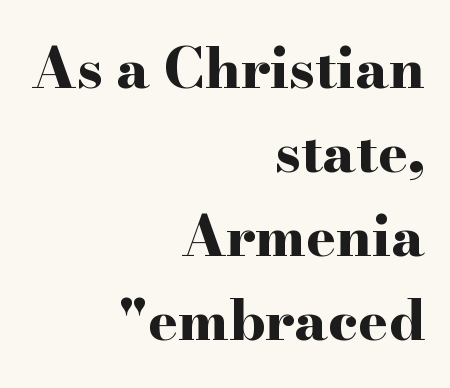
{"serif": "yes", "italic": "no", "bold": "yes", "weight": "bold", "width": "wide", "stroke_contrast": "high", "x_height": "small", "monospaced": "no", "underline": "no", "align": "right", "line_spacing": "normal", "line_spacing_ratio": 1.5, "letter_spacing": "normal", "letter_spacing_em": 0.0, "glyph_px": 56}
